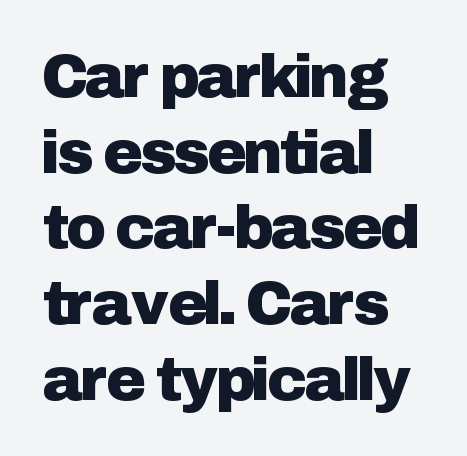
The image shows 61 px sans-serif type, upright; set left-aligned, line spacing 1.24x, normal letter spacing, not underlined; low stroke contrast and a medium x-height.
